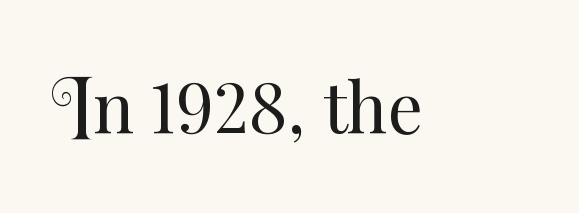
{"italic": "no", "bold": "no", "weight": "regular", "width": "normal", "stroke_contrast": "medium", "x_height": "small", "monospaced": "no", "underline": "no", "letter_spacing": "normal", "letter_spacing_em": 0.0, "glyph_px": 69}
